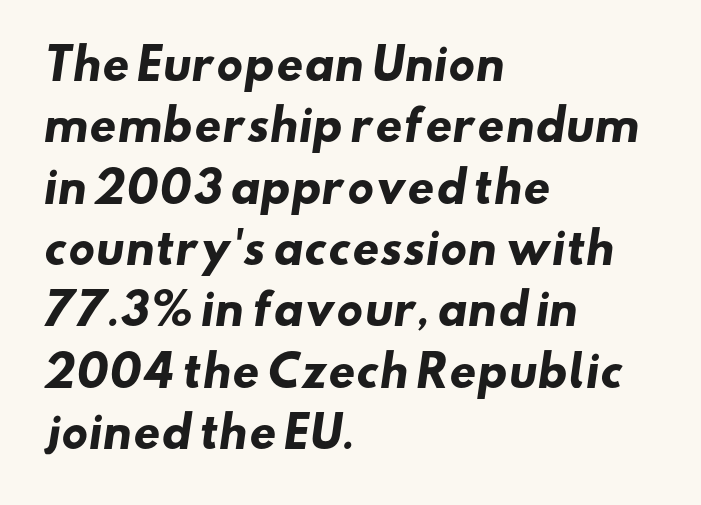
The image shows 42 px heavy, wide sans-serif type; set left-aligned, normal line spacing (1.46x), normal letter spacing, not underlined; low stroke contrast and a small x-height.
